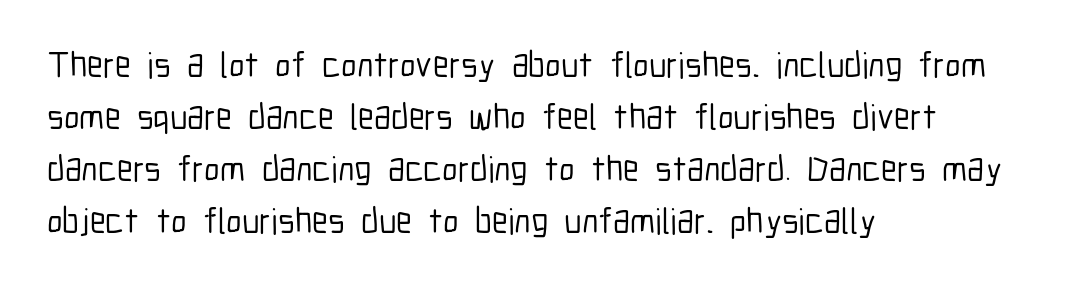
{"serif": "no", "italic": "no", "width": "condensed", "stroke_contrast": "low", "x_height": "medium", "monospaced": "no", "underline": "no", "align": "left", "line_spacing": "normal", "line_spacing_ratio": 1.44, "letter_spacing": "normal", "letter_spacing_em": 0.0, "glyph_px": 36}
